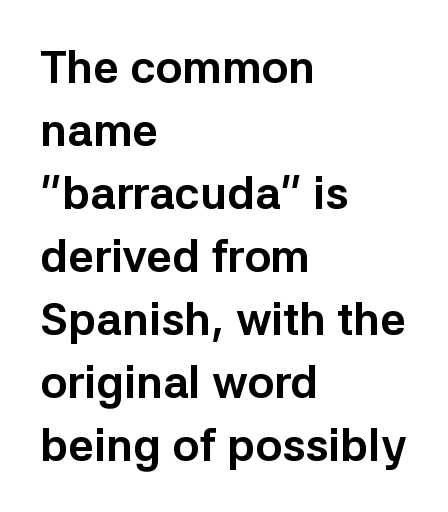
Q: Is the text bold? A: Yes.
Q: Is the text italic (slanted)? A: No, it is upright.
Q: Is the typeface a serif or a sans-serif typeface? A: Sans-serif.
Q: Is the text underlined? A: No.
Q: How is the paragraph aligned? A: Left-aligned.
Q: Is the spacing between letters normal or unusually wide? A: Normal.
Q: Is the spacing between lines tight, normal or loose? A: Normal.
Q: Width (condensed, normal, or wide)? A: Normal.
Q: Stroke contrast? A: Low.
Q: x-height? A: Medium.
Q: Monospaced? A: No.
